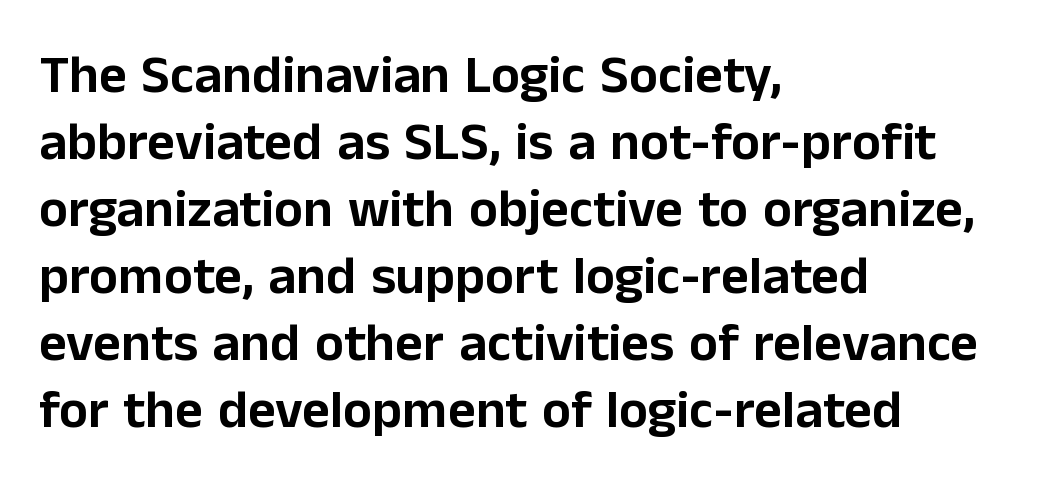
Italic? Not at all — the glyphs are vertical. Plain, unruled lines of type. Alignment: flush left. These lines are rendered in a variable-pitch font. In terms of letterform style, serifs are entirely absent. The gaps between neighbouring characters are ordinary and unremarkable.
